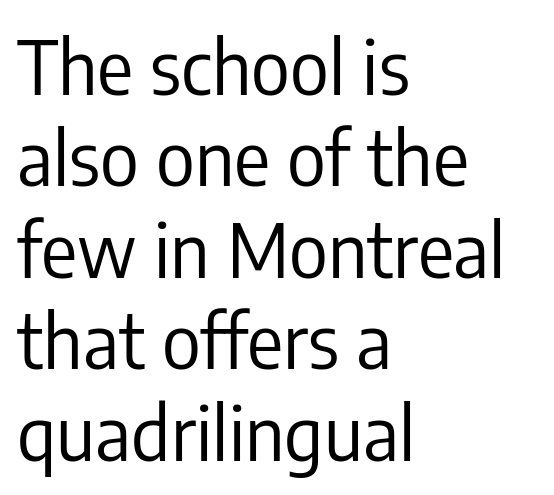
No extra ink here — the face is not bold. The paragraph has a hard left edge and a soft right edge. The specimen omits any rule beneath the text block's lines. This is the regular roman posture of the typeface.
